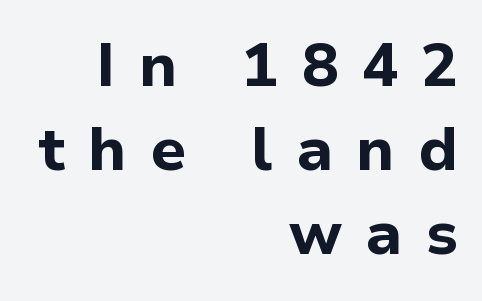
Vertically, the passage feels balanced, rows spaced as you'd expect. No italicization has been applied; the sample stays upright. A student would call this right alignment; a typographer would say flush right, rag left. The face used here is proportionally spaced, like ordinary book or web type.
